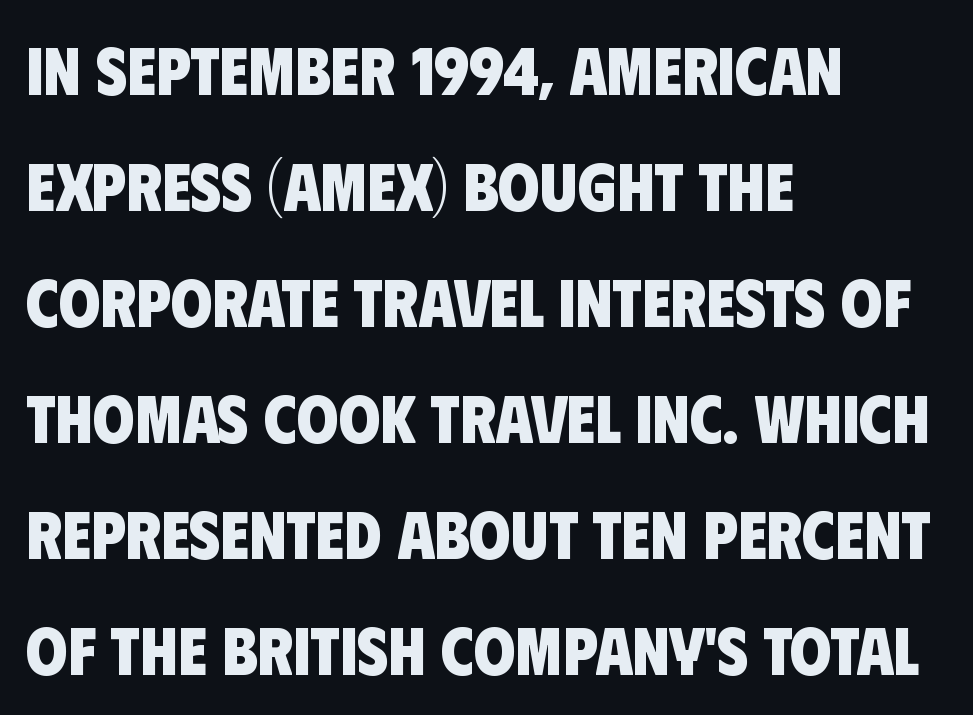
The image shows 67 px heavy, condensed sans-serif type; set left-aligned, line spacing 1.73x, normal letter spacing, not underlined; low stroke contrast and a large x-height.
